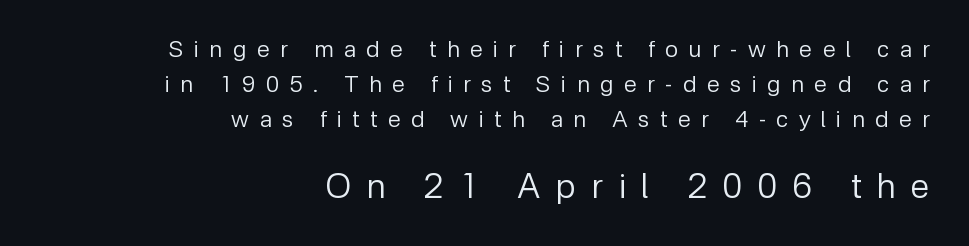
Q: Is the text bold? A: No.
Q: Is the text italic (slanted)? A: No, it is upright.
Q: Is the typeface a serif or a sans-serif typeface? A: Sans-serif.
Q: Is the text underlined? A: No.
Q: How is the paragraph aligned? A: Right-aligned.
Q: Is the spacing between letters normal or unusually wide? A: Unusually wide.
Q: Is the spacing between lines tight, normal or loose? A: Normal.
Q: Which block of text is set in a larger size, the first (top) or the second (bottom)? A: The second (bottom) one.
Q: Width (condensed, normal, or wide)? A: Normal.
Q: Stroke contrast? A: Low.
Q: x-height? A: Medium.
Q: Monospaced? A: No.
